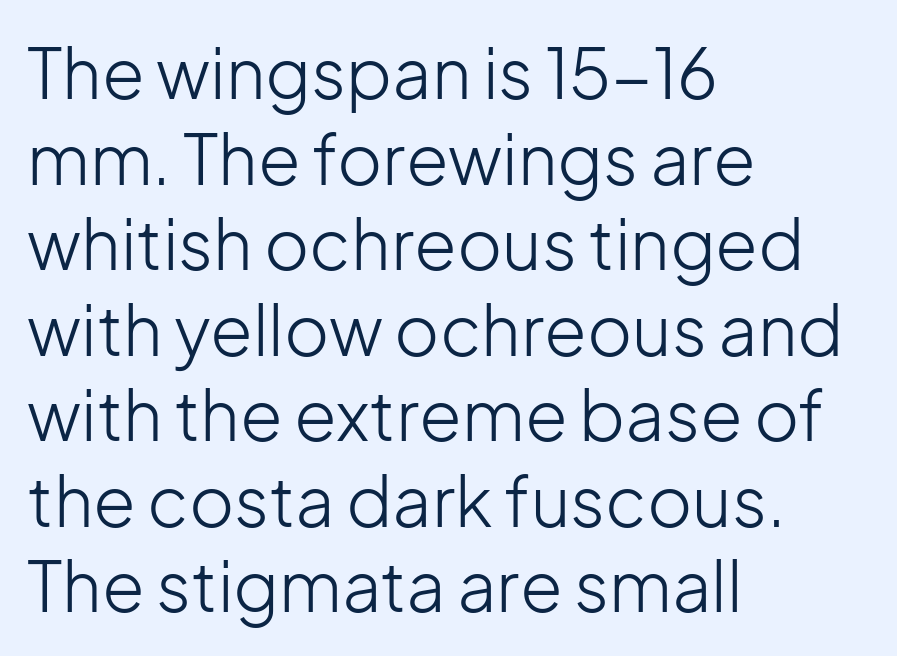
Italic? Not at all — the glyphs are vertical. Underline: absent. The type family on display is of the sans-serif kind. Each letter keeps its own natural width here, so spacing adapts to shape. The letterforms sit shoulder to shoulder at normal distance. The typesetter chose a ragged-right arrangement here.
